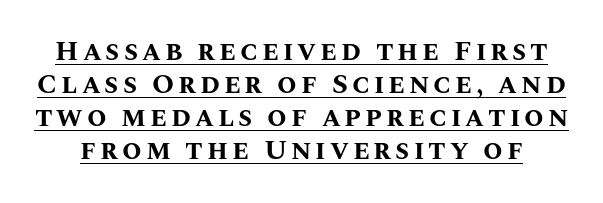
{"italic": "no", "bold": "yes", "weight": "bold", "width": "normal", "stroke_contrast": "medium", "x_height": "large", "monospaced": "no", "underline": "yes", "line_spacing_ratio": 1.18, "glyph_px": 28}
